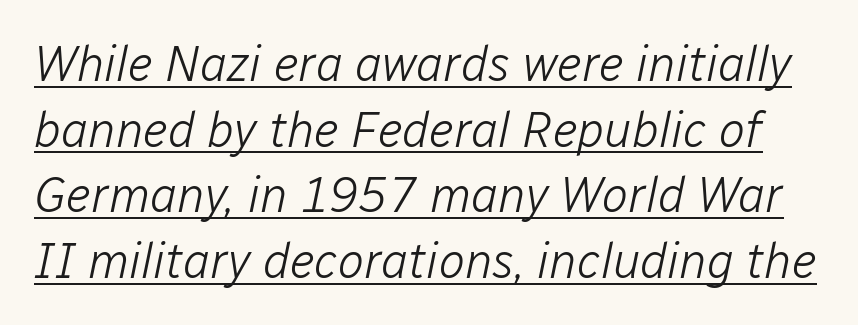
{"italic": "yes", "lean": "right", "slant_degrees": 12, "bold": "no", "weight": "light", "width": "normal", "stroke_contrast": "low", "x_height": "medium", "monospaced": "no", "underline": "yes", "line_spacing": "normal", "line_spacing_ratio": 1.34, "letter_spacing": "normal", "letter_spacing_em": 0.0, "glyph_px": 49}
